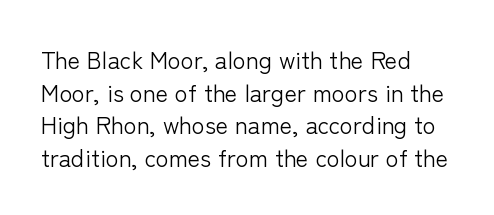
Q: Is the text bold? A: No.
Q: Is the text italic (slanted)? A: No, it is upright.
Q: Is the text underlined? A: No.
Q: How is the paragraph aligned? A: Left-aligned.
Q: Is the spacing between letters normal or unusually wide? A: Normal.
Q: Is the spacing between lines tight, normal or loose? A: Normal.
